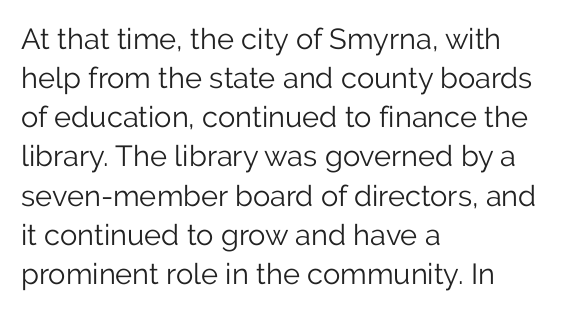
The image shows 29 px light sans-serif type, upright; set left-aligned, normal line spacing (1.35x), normal letter spacing, not underlined; low stroke contrast and a medium x-height.
